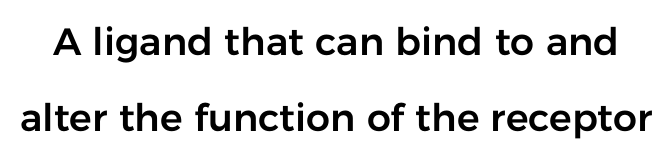
The image shows 38 px sans-serif type, upright; set loose line spacing (2.0x), normal letter spacing, not underlined; low stroke contrast and a medium x-height.
